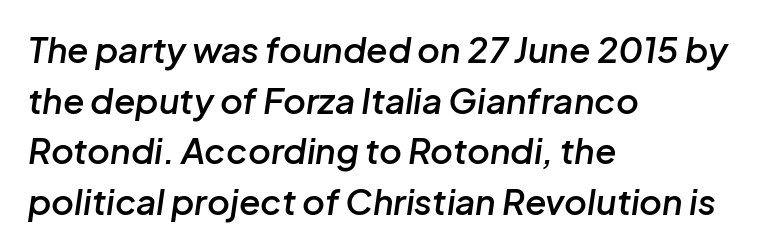
These lines are rendered in a variable-pitch font. Caption: multi-line text, flush left, ragged right. Descender tails drop into unmarked territory. The text carries the slant typical of an italic or oblique font. Line spacing here is normal.
